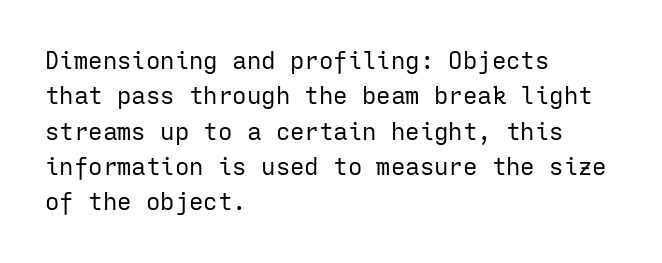
The image shows 24 px text type, upright; set left-aligned, normal line spacing (1.47x), normal letter spacing, not underlined.
